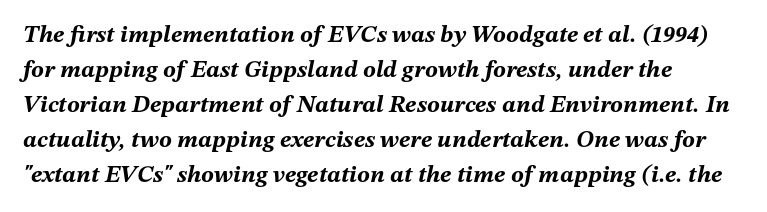
Baseline-to-baseline distance is the conventional proportion of letter height. Letter spacing: default. Its strokes are broad and dark, the hallmark of bold type. Quick note: italic.
